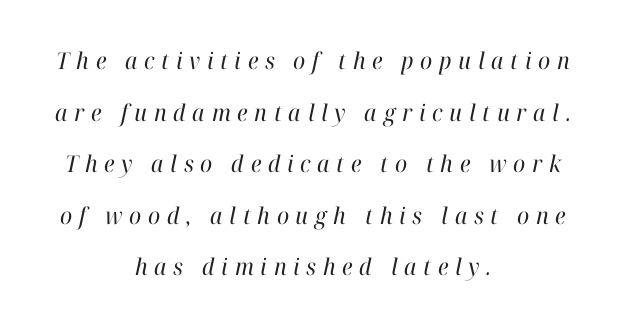
This sample uses an oblique cut, with every glyph tilted off the vertical. Students, note that the glyphs here are deliberately spaced far apart. The baseline area is clear. The space between consecutive lines is lavish.
